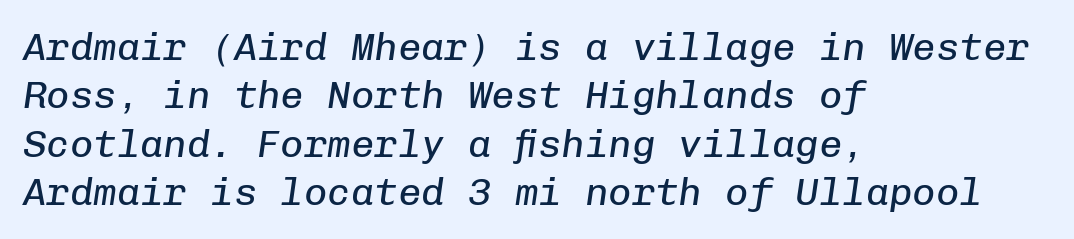
The image shows 39 px regular-weight type, italic (leaning right), monospaced; set left-aligned, line spacing 1.24x, normal letter spacing, not underlined; low stroke contrast and a medium x-height.
